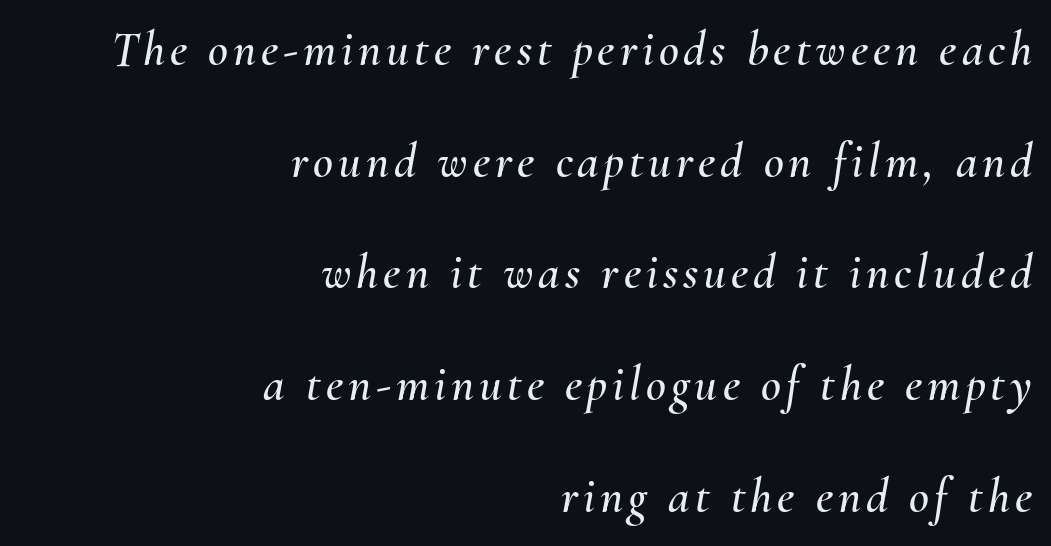
The image shows 49 px text type, italic (leaning right); set right-aligned, loose line spacing (2.28x), not underlined; medium stroke contrast and a small x-height.
